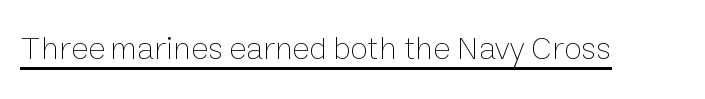
{"italic": "no", "bold": "no", "weight": "thin", "width": "normal", "stroke_contrast": "low", "x_height": "medium", "monospaced": "no", "underline": "yes", "letter_spacing": "normal", "letter_spacing_em": 0.0, "glyph_px": 33}
